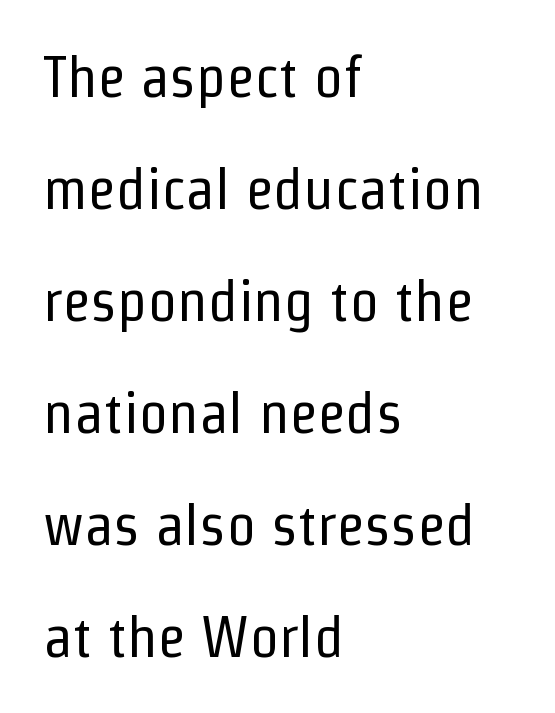
This rendering features lettering with no underline. Posture: straight, roman, zero tilt. These lines stack with their left ends in a neat column. Here the designer chose a conventional face with non-uniform glyph widths.
